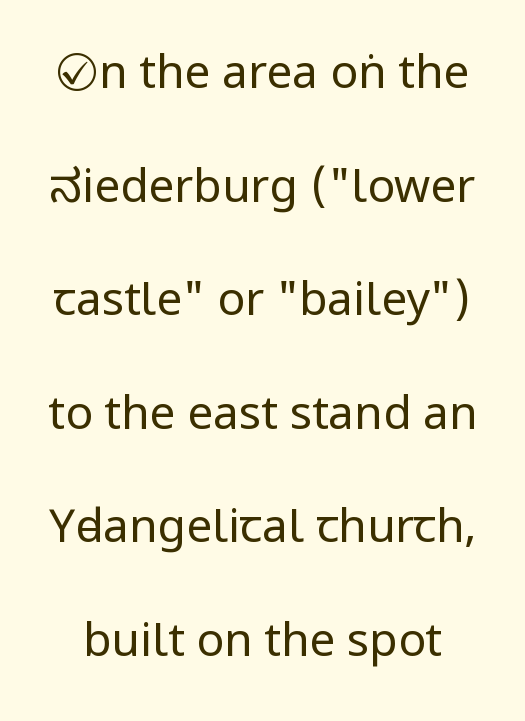
The image shows 46 px regular-weight, condensed sans-serif type, upright; set loose line spacing (2.47x), normal letter spacing, not underlined; low stroke contrast and a large x-height.
